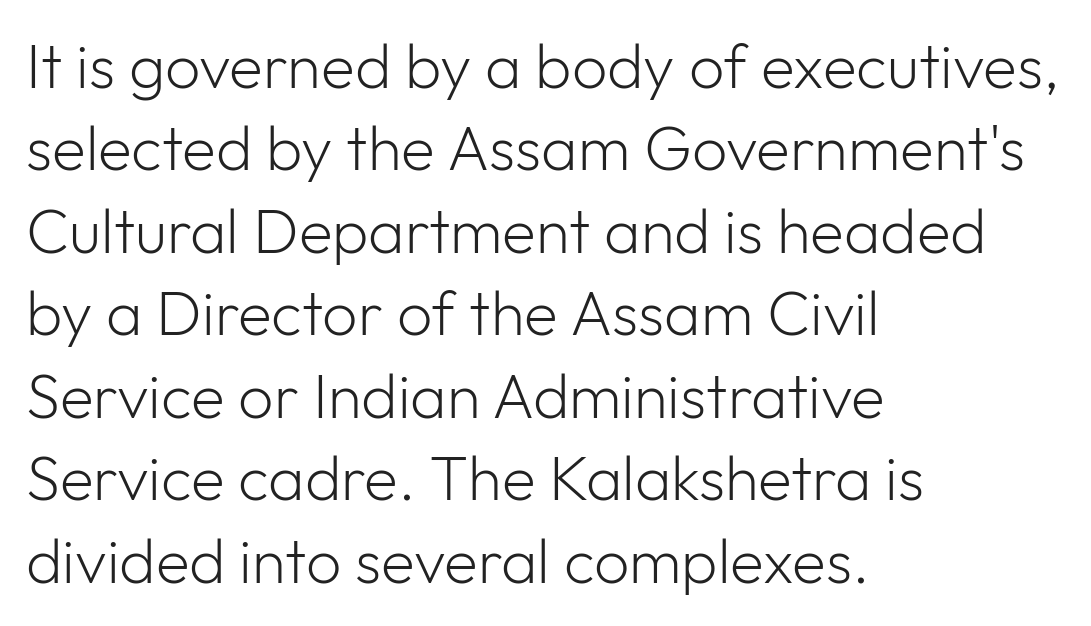
Q: Is the text bold? A: No.
Q: Is the text italic (slanted)? A: No, it is upright.
Q: Is the typeface a serif or a sans-serif typeface? A: Sans-serif.
Q: Is the text underlined? A: No.
Q: How is the paragraph aligned? A: Left-aligned.
Q: Is the spacing between letters normal or unusually wide? A: Normal.
Q: Is the spacing between lines tight, normal or loose? A: Normal.
Q: Width (condensed, normal, or wide)? A: Normal.
Q: Stroke contrast? A: Low.
Q: x-height? A: Medium.
Q: Monospaced? A: No.
